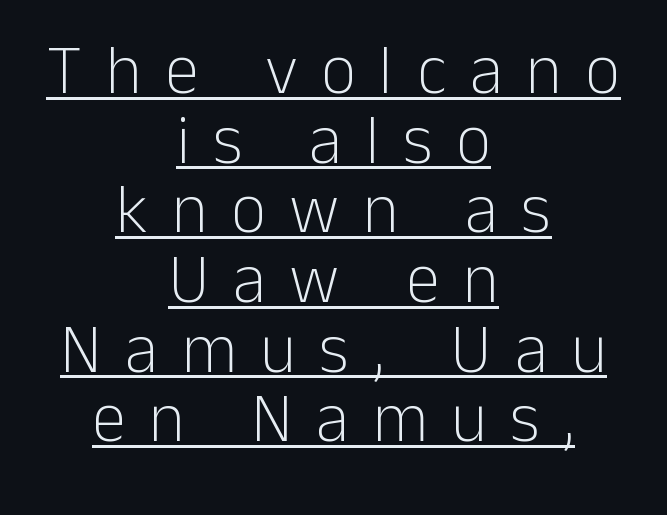
{"serif": "no", "italic": "no", "bold": "no", "weight": "light", "width": "normal", "stroke_contrast": "low", "x_height": "medium", "monospaced": "no", "underline": "yes", "align": "center", "line_spacing": "tight", "line_spacing_ratio": 1.01, "letter_spacing": "wide", "letter_spacing_em": 0.34, "glyph_px": 69}
